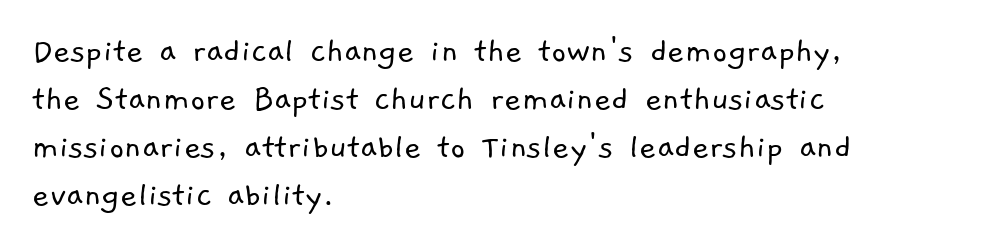
Q: Is the text bold? A: No.
Q: Is the typeface a serif or a sans-serif typeface? A: Sans-serif.
Q: Is the text underlined? A: No.
Q: How is the paragraph aligned? A: Left-aligned.
Q: Is the spacing between letters normal or unusually wide? A: Normal.
Q: Is the spacing between lines tight, normal or loose? A: Normal.
Q: Width (condensed, normal, or wide)? A: Normal.
Q: Stroke contrast? A: Low.
Q: x-height? A: Medium.
Q: Monospaced? A: No.
